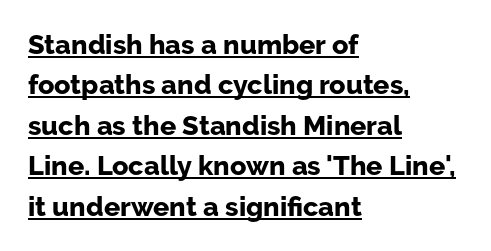
The image shows 27 px bold type, upright; set left-aligned, normal line spacing (1.5x), normal letter spacing, underlined.
